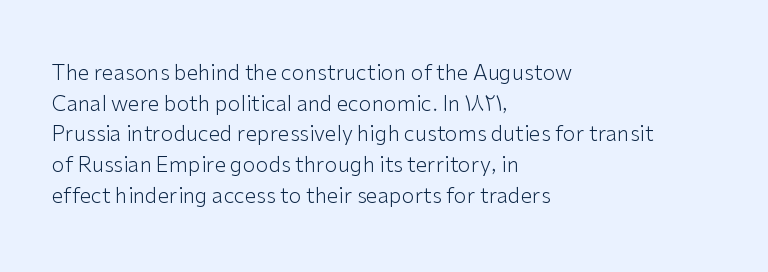
The strip under each line holds only bare page. The lines in this sample share a left origin and differ only in where they stop. The block of text has a typical density, with ordinary space between rows. A typesetter would call this zero additional tracking. Each stroke keeps to a modest, everyday thickness or less. Style check: upright.
